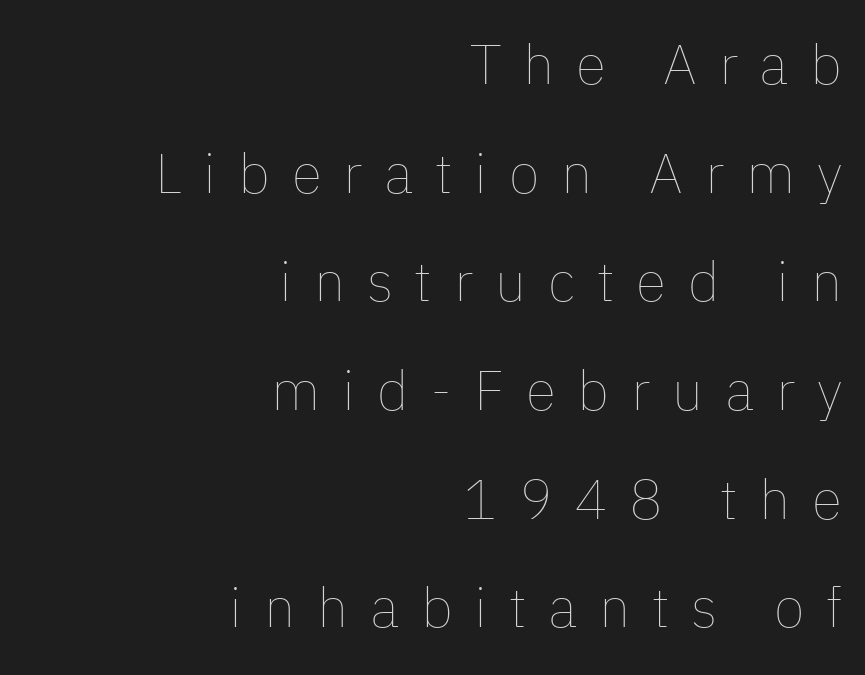
The image shows 56 px thin type, upright; set right-aligned, loose line spacing (1.94x), unusually wide letter spacing (+0.39 em), not underlined; low stroke contrast and a medium x-height.
